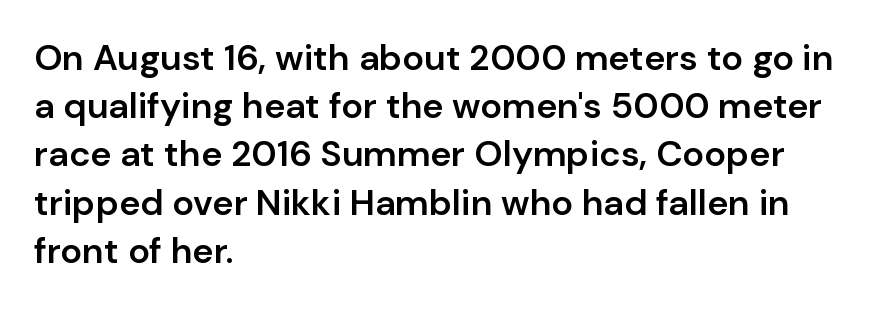
Q: Is the text bold? A: Semi-bold.
Q: Is the text italic (slanted)? A: No, it is upright.
Q: Is the typeface a serif or a sans-serif typeface? A: Sans-serif.
Q: Is the text underlined? A: No.
Q: How is the paragraph aligned? A: Left-aligned.
Q: Is the spacing between letters normal or unusually wide? A: Normal.
Q: Is the spacing between lines tight, normal or loose? A: Normal.
Q: Width (condensed, normal, or wide)? A: Normal.
Q: Stroke contrast? A: Low.
Q: x-height? A: Medium.
Q: Monospaced? A: No.
